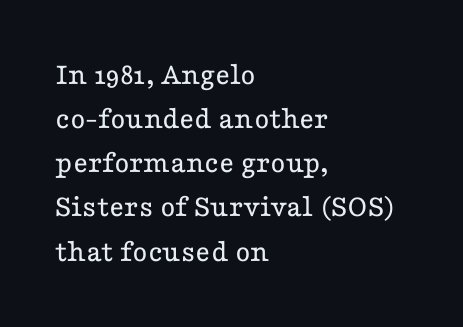
{"serif": "yes", "italic": "no", "bold": "no", "weight": "regular", "width": "wide", "stroke_contrast": "low", "x_height": "medium", "monospaced": "no", "underline": "no", "align": "left", "line_spacing": "normal", "line_spacing_ratio": 1.38, "letter_spacing": "normal", "letter_spacing_em": 0.0, "glyph_px": 32}
